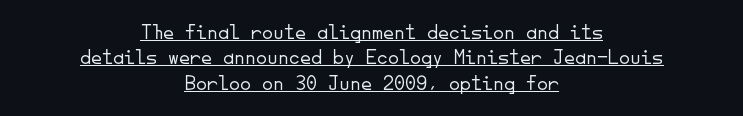
The text block is weighted toward neither margin, spreading evenly from the middle. The letterforms sit at book weight or below. Tracking value appears to be zero — textbook default spacing. Ascenders rise straight up at ninety degrees. The lines are packed closely together with very little leading. The words here are underlined.
